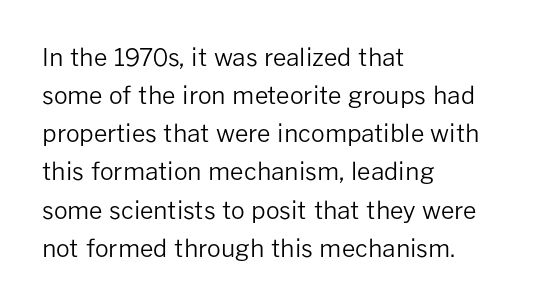
Q: Is the text bold? A: No.
Q: Is the text italic (slanted)? A: No, it is upright.
Q: Is the text underlined? A: No.
Q: How is the paragraph aligned? A: Left-aligned.
Q: Is the spacing between letters normal or unusually wide? A: Normal.
Q: Is the spacing between lines tight, normal or loose? A: Normal.
